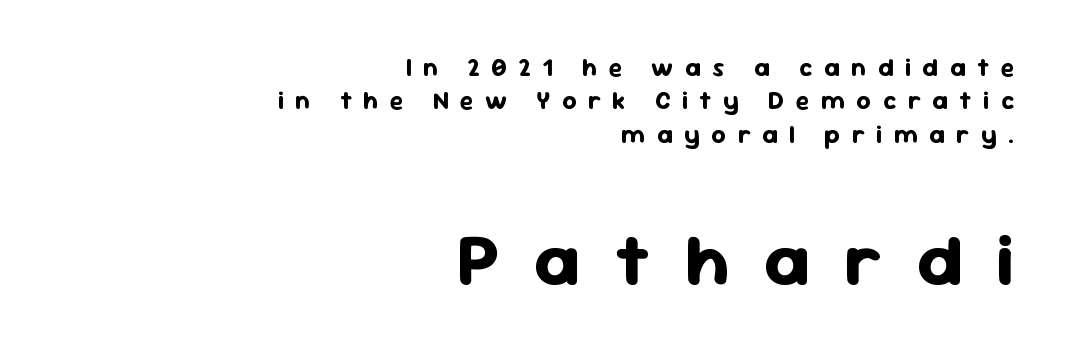
The passage shown is not underscored anywhere. The tracking reads as deliberately expanded to a designer's eye. Posture: vertical. The lines are quadded right. The line-height multiplier appears to be the usual default.
